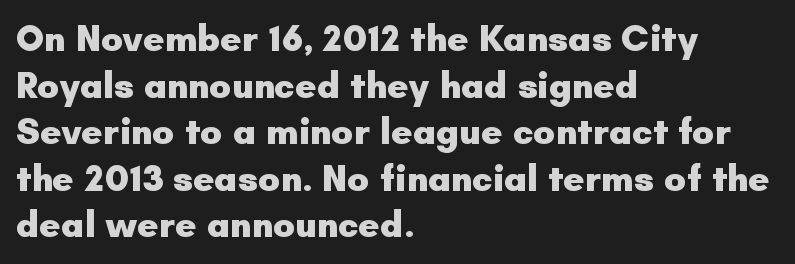
The image shows 37 px heavy sans-serif type, upright; set left-aligned, normal line spacing (1.26x), normal letter spacing, not underlined; low stroke contrast and a small x-height.
